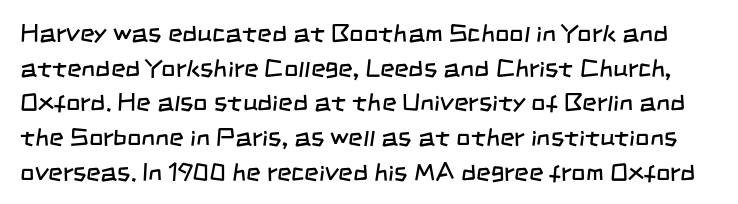
The words here are not underlined. Inter-character spacing is left at the font's built-in metrics. The typesetting does not lean heavy: it is not bold. Rows of type keep a routine distance in the vertical direction.
